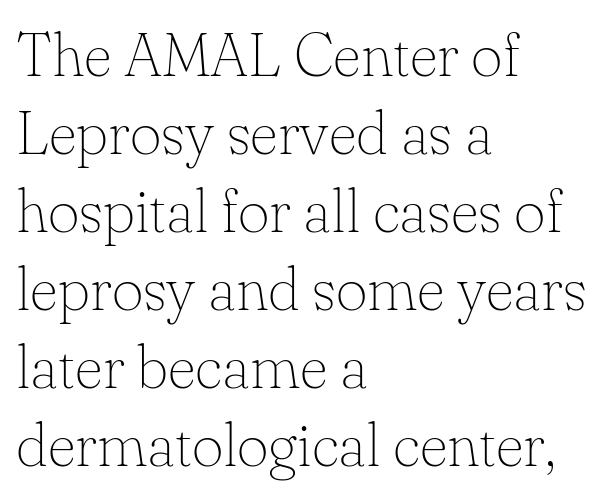
Q: Is the text bold? A: No.
Q: Is the text italic (slanted)? A: No, it is upright.
Q: Is the typeface a serif or a sans-serif typeface? A: Serif.
Q: Is the text underlined? A: No.
Q: How is the paragraph aligned? A: Left-aligned.
Q: Is the spacing between letters normal or unusually wide? A: Normal.
Q: Is the spacing between lines tight, normal or loose? A: Normal.
Q: Width (condensed, normal, or wide)? A: Normal.
Q: Stroke contrast? A: Low.
Q: x-height? A: Small.
Q: Monospaced? A: No.
